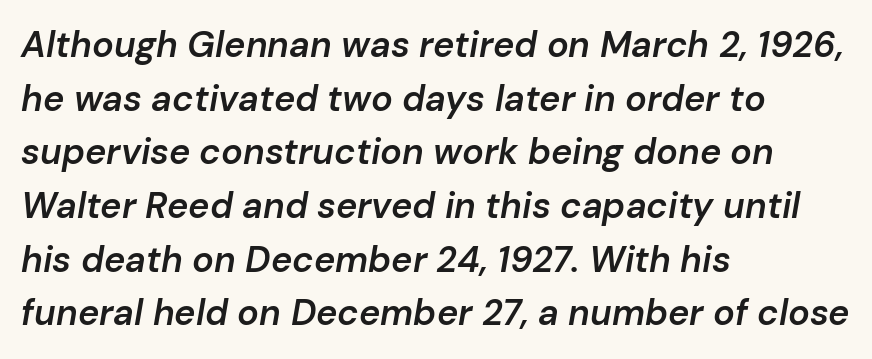
{"italic": "yes", "lean": "right", "slant_degrees": 10, "bold": "semi", "weight": "semibold", "width": "normal", "stroke_contrast": "low", "x_height": "medium", "monospaced": "no", "underline": "no", "align": "left", "line_spacing": "normal", "line_spacing_ratio": 1.49, "letter_spacing": "normal", "letter_spacing_em": 0.0, "glyph_px": 36}
